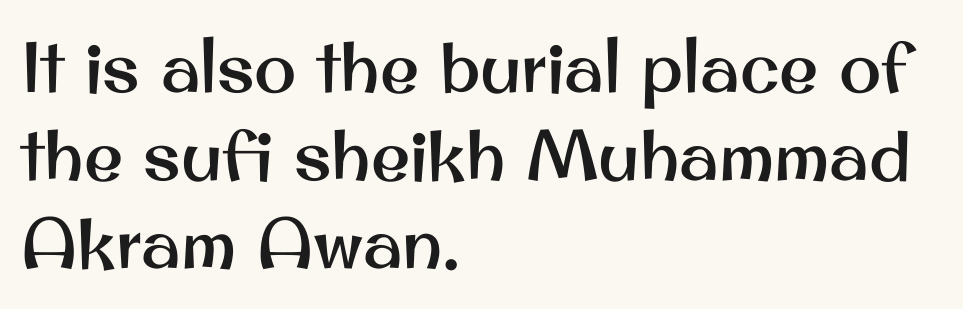
{"serif": "no", "italic": "no", "width": "normal", "stroke_contrast": "medium", "x_height": "small", "monospaced": "no", "underline": "no", "align": "left", "line_spacing_ratio": 1.24, "letter_spacing": "normal", "letter_spacing_em": 0.0, "glyph_px": 71}
